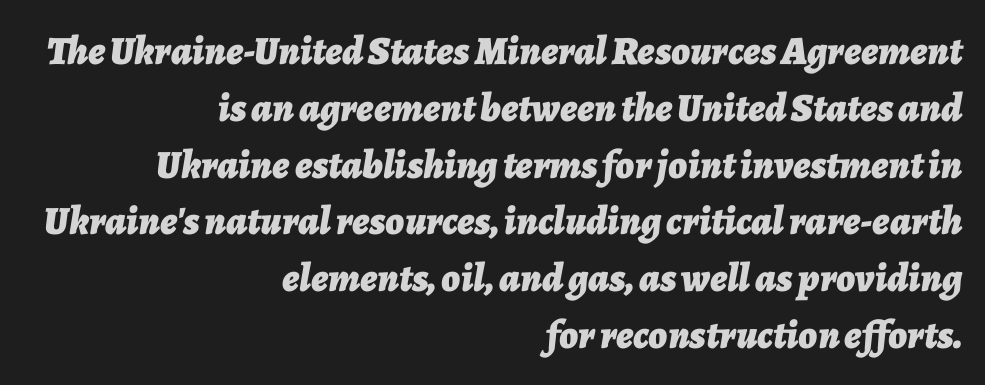
Q: Is the text bold? A: Yes.
Q: Is the text italic (slanted)? A: Yes, it leans right by about 7 degrees.
Q: Is the text underlined? A: No.
Q: How is the paragraph aligned? A: Right-aligned.
Q: Is the spacing between letters normal or unusually wide? A: Normal.
Q: Is the spacing between lines tight, normal or loose? A: Normal.
Q: Width (condensed, normal, or wide)? A: Normal.
Q: Stroke contrast? A: Low.
Q: x-height? A: Medium.
Q: Monospaced? A: No.
